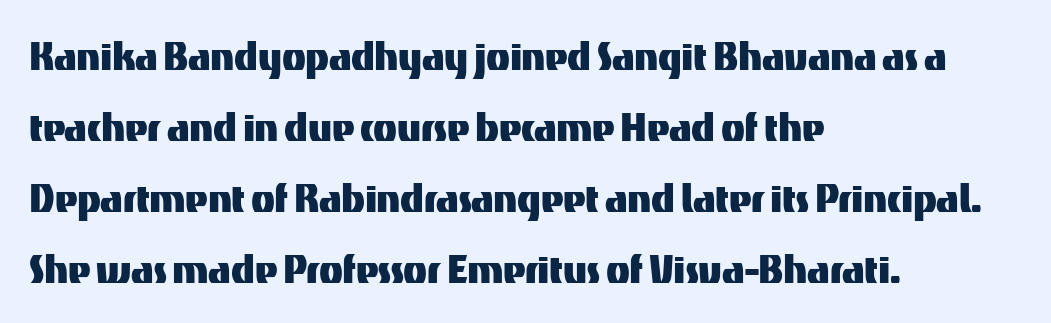
Grotesque or geometric, the face here clearly has no serifs. Spacing between characters is what you'd get straight out of the box. Letters rest on an invisible, unmarked baseline. Reading down the column, the eye jumps a familiar distance to each next line.
